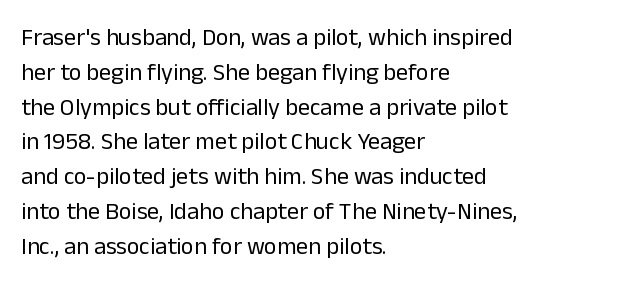
Q: Is the text bold? A: No.
Q: Is the text italic (slanted)? A: No, it is upright.
Q: Is the text underlined? A: No.
Q: How is the paragraph aligned? A: Left-aligned.
Q: Is the spacing between letters normal or unusually wide? A: Normal.
Q: Is the spacing between lines tight, normal or loose? A: Normal.
